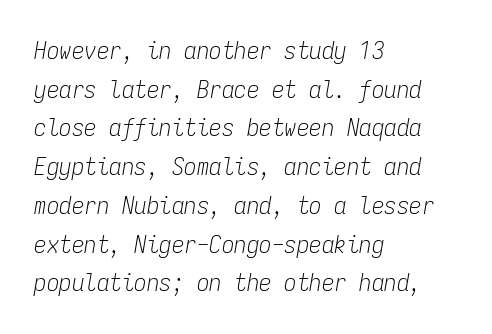
{"italic": "yes", "lean": "right", "slant_degrees": 9, "bold": "no", "underline": "no", "align": "left", "line_spacing": "normal", "line_spacing_ratio": 1.55, "letter_spacing": "normal", "letter_spacing_em": 0.0, "glyph_px": 25}
